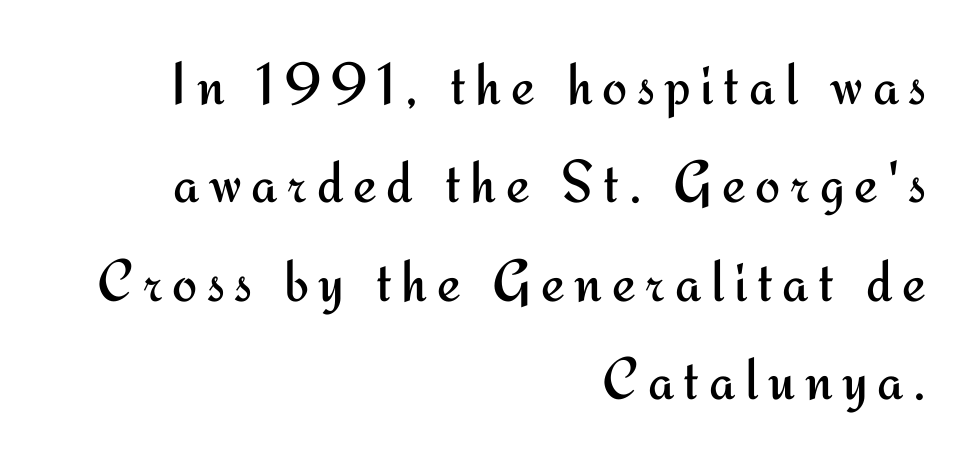
{"serif": "no", "italic": "no", "bold": "no", "weight": "regular", "width": "normal", "stroke_contrast": "medium", "x_height": "small", "monospaced": "no", "underline": "no", "align": "right", "line_spacing": "normal", "line_spacing_ratio": 1.64, "glyph_px": 60}
